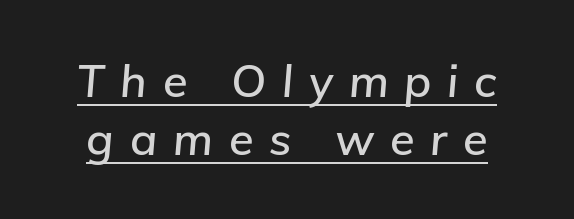
Q: Is the text italic (slanted)? A: Yes, it leans right by about 5 degrees.
Q: Is the text underlined? A: Yes.
Q: Is the spacing between letters normal or unusually wide? A: Unusually wide.
Q: Is the spacing between lines tight, normal or loose? A: Normal.
Q: Width (condensed, normal, or wide)? A: Normal.
Q: Stroke contrast? A: Low.
Q: x-height? A: Medium.
Q: Monospaced? A: No.
